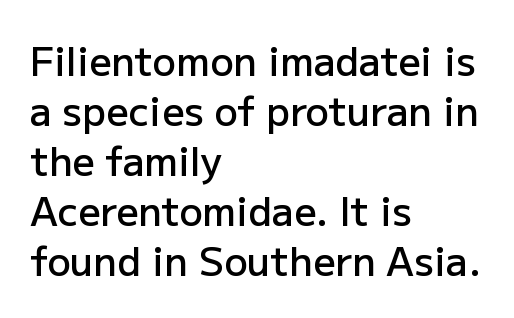
The image shows 39 px semibold sans-serif type, upright; set left-aligned, normal line spacing (1.28x), normal letter spacing, not underlined; low stroke contrast and a medium x-height.
